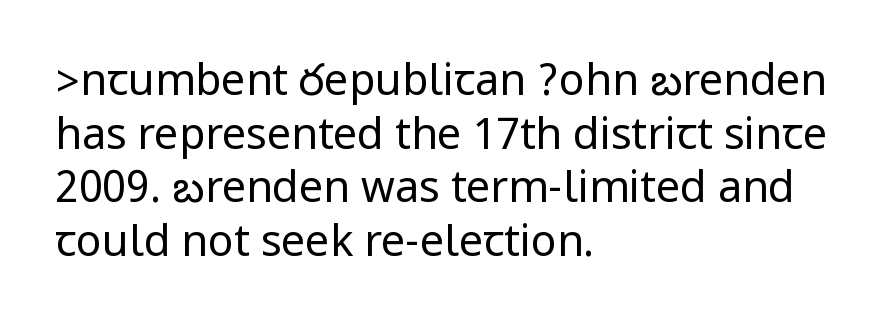
The image shows 43 px regular-weight, condensed sans-serif type, upright; set left-aligned, normal line spacing (1.25x), normal letter spacing, not underlined; low stroke contrast.
